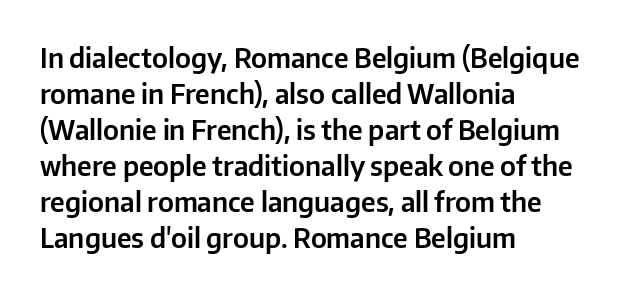
The image shows 27 px text type, upright; set left-aligned, normal line spacing (1.33x), normal letter spacing, not underlined.
